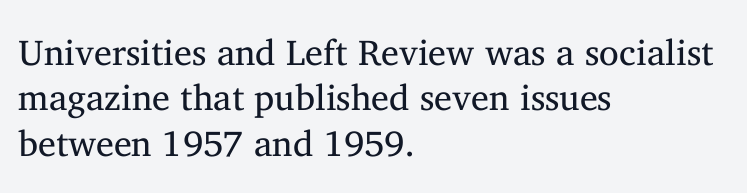
{"serif": "yes", "italic": "no", "bold": "no", "weight": "regular", "width": "normal", "stroke_contrast": "medium", "x_height": "medium", "monospaced": "no", "underline": "no", "align": "left", "line_spacing": "normal", "line_spacing_ratio": 1.26, "letter_spacing": "normal", "letter_spacing_em": 0.0, "glyph_px": 36}
